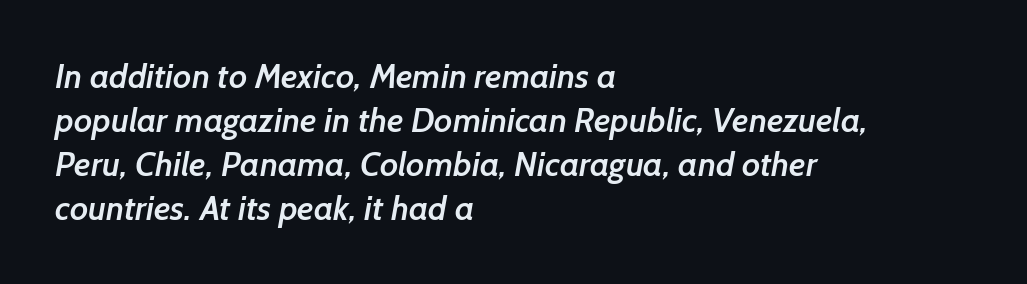
{"serif": "no", "bold": "semi", "weight": "semibold", "width": "normal", "stroke_contrast": "low", "x_height": "medium", "monospaced": "no", "underline": "no", "align": "left", "line_spacing": "normal", "line_spacing_ratio": 1.29, "letter_spacing": "normal", "letter_spacing_em": 0.0, "glyph_px": 34}
